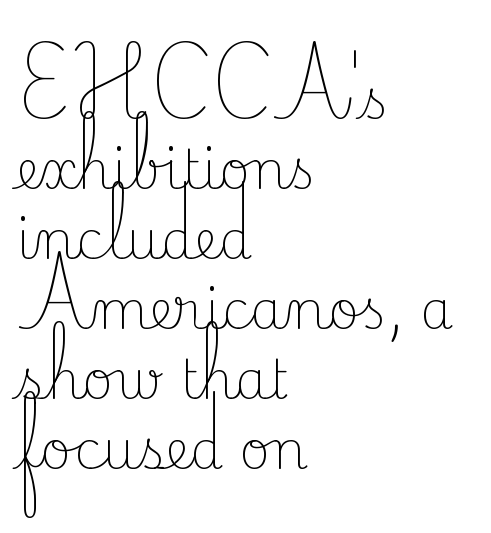
{"serif": "yes", "italic": "no", "bold": "no", "weight": "light", "width": "normal", "stroke_contrast": "low", "x_height": "small", "monospaced": "no", "underline": "no", "align": "left", "line_spacing": "normal", "line_spacing_ratio": 1.32, "letter_spacing": "normal", "letter_spacing_em": 0.0, "glyph_px": 53}
